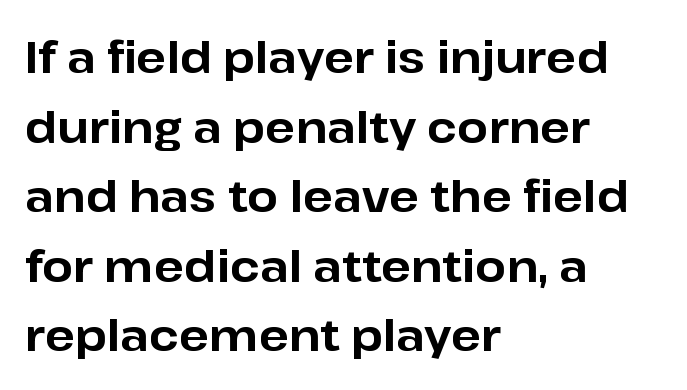
The image shows 44 px bold sans-serif type, upright; set left-aligned, normal line spacing (1.58x), normal letter spacing, not underlined; low stroke contrast and a medium x-height.
